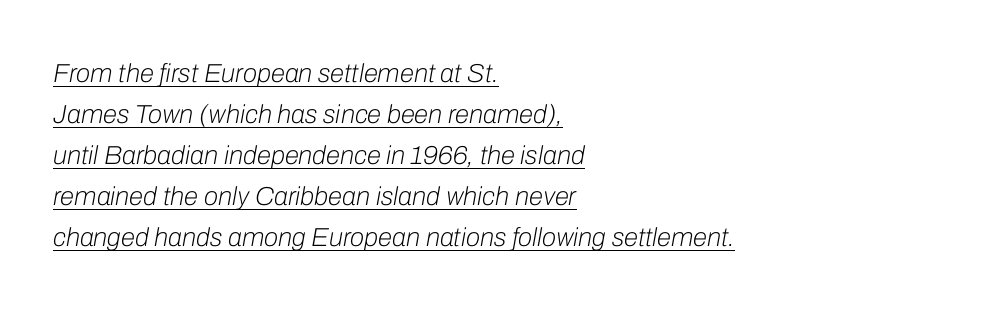
Q: Is the text bold? A: No.
Q: Is the text italic (slanted)? A: Yes, it leans right by about 10 degrees.
Q: Is the text underlined? A: Yes.
Q: How is the paragraph aligned? A: Left-aligned.
Q: Is the spacing between letters normal or unusually wide? A: Normal.
Q: Is the spacing between lines tight, normal or loose? A: Normal.
